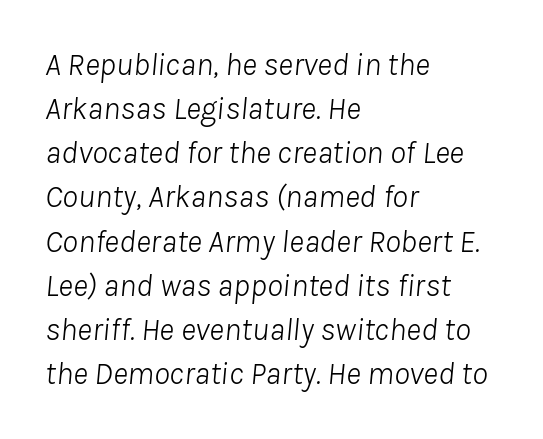
The image shows 32 px light type, italic (leaning right); set left-aligned, normal line spacing (1.38x), normal letter spacing, not underlined; low stroke contrast and a medium x-height.
